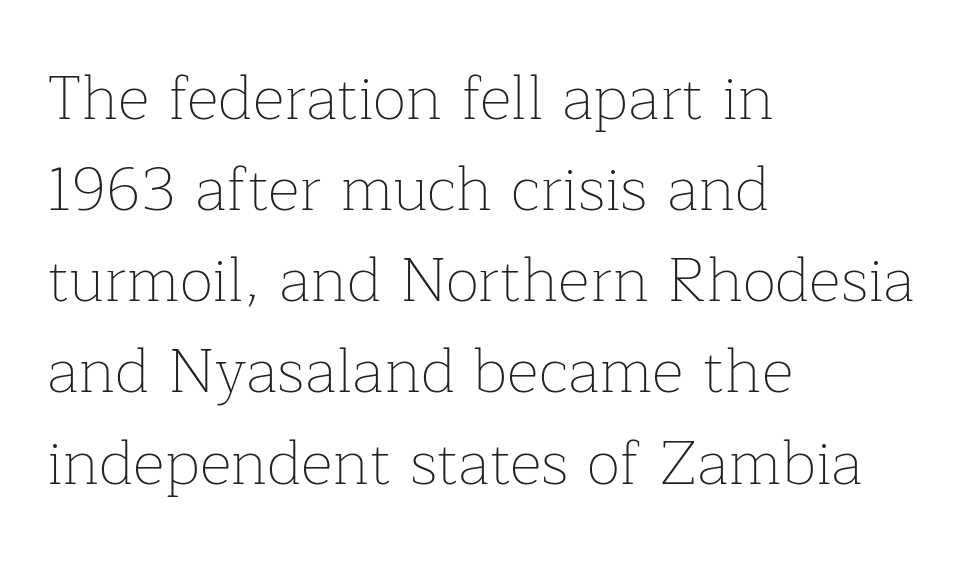
Q: Is the text bold? A: No.
Q: Is the text italic (slanted)? A: No, it is upright.
Q: Is the typeface a serif or a sans-serif typeface? A: Serif.
Q: Is the text underlined? A: No.
Q: How is the paragraph aligned? A: Left-aligned.
Q: Is the spacing between letters normal or unusually wide? A: Normal.
Q: Is the spacing between lines tight, normal or loose? A: Normal.
Q: Width (condensed, normal, or wide)? A: Normal.
Q: Stroke contrast? A: Low.
Q: x-height? A: Medium.
Q: Monospaced? A: No.
